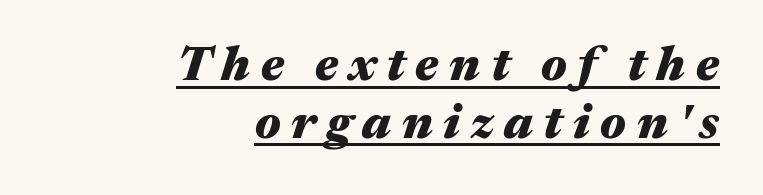
The image shows 48 px heavy, wide type, italic (leaning right); set right-aligned, line spacing 1.2x, unusually wide letter spacing (+0.22 em), underlined; medium stroke contrast and a medium x-height.
